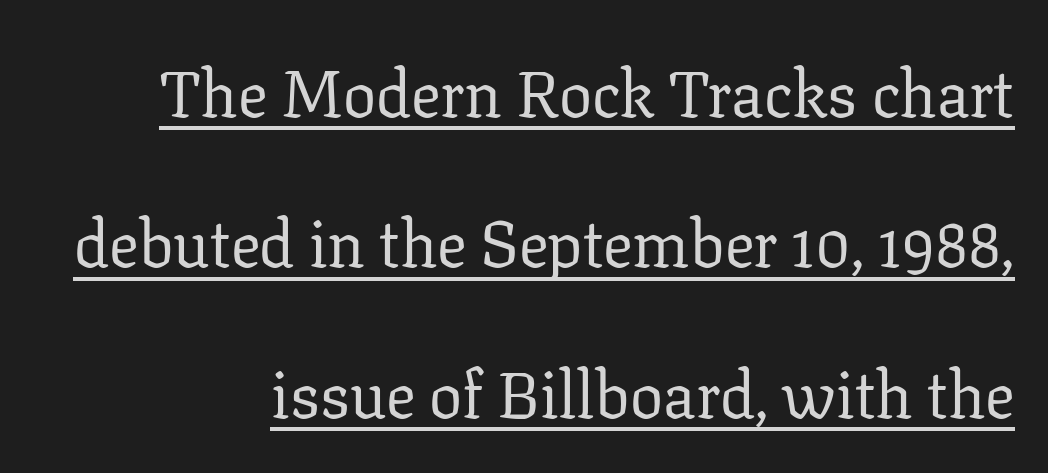
The image shows 66 px regular-weight serif type, upright; set right-aligned, loose line spacing (2.28x), normal letter spacing, underlined; low stroke contrast and a medium x-height.
